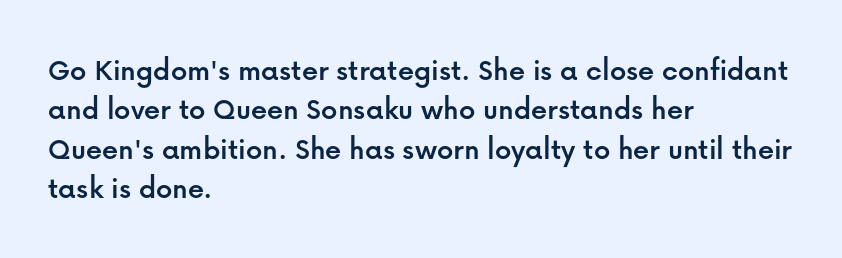
Observe the absence of serifs on each vertical stroke in this sample. Look at the tracking — it's just the regular setting, nothing added. Proportional: the letters do not fall into vertical columns. Underlining? Definitely not there. Caption: multi-line text, flush left, ragged right. Style check: upright.
